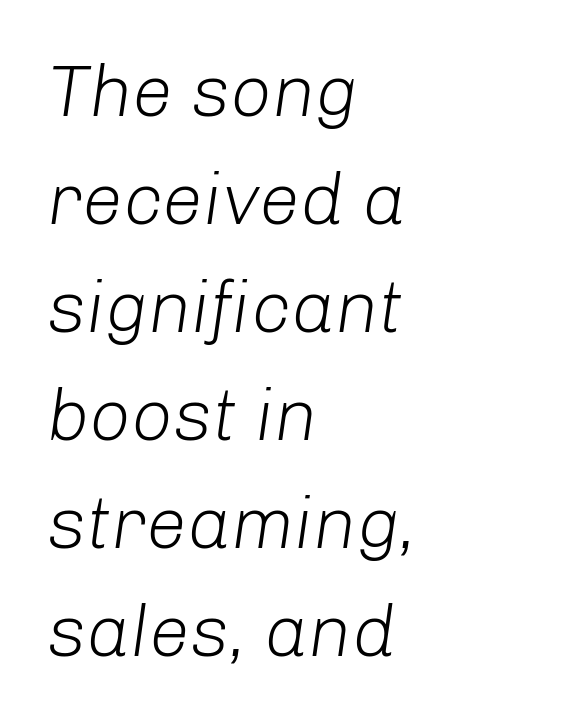
The image shows 73 px light type, italic (leaning right); set left-aligned, normal line spacing (1.48x), normal letter spacing, not underlined; low stroke contrast and a medium x-height.
